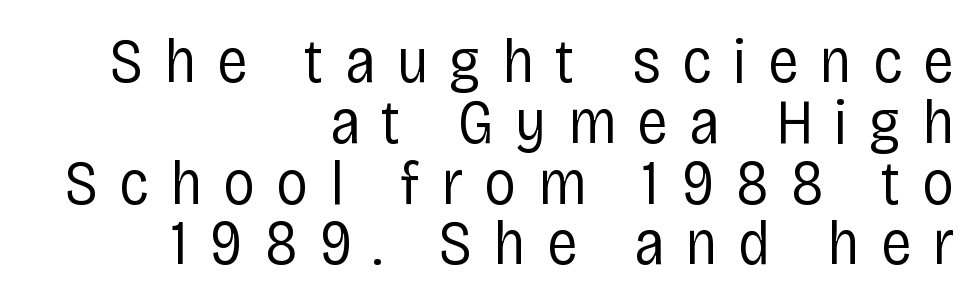
{"serif": "no", "italic": "no", "bold": "no", "weight": "regular", "width": "condensed", "stroke_contrast": "low", "x_height": "large", "monospaced": "no", "underline": "no", "align": "right", "line_spacing": "tight", "line_spacing_ratio": 0.95, "letter_spacing": "wide", "letter_spacing_em": 0.33, "glyph_px": 64}
